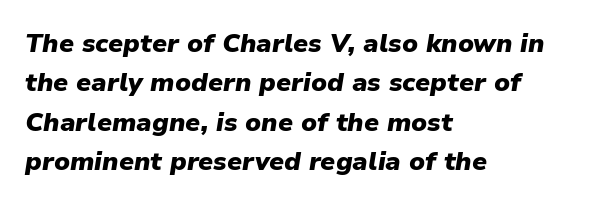
The image shows 26 px bold type, italic (leaning right); set left-aligned, normal line spacing (1.51x), normal letter spacing, not underlined.
